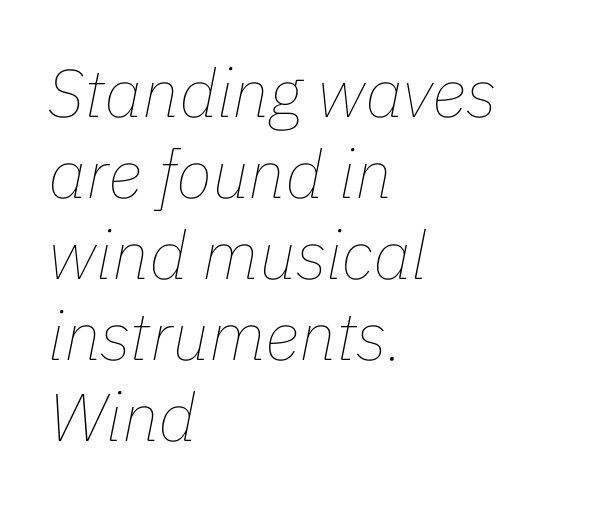
Teacher's note: observe the even left margin — that is flush-left alignment. The strokes carry an ordinary text weight at most. Notice how the stems are inclined rather than vertical — that's the hallmark of italics. The horizontal fit of the characters is conventional and even. The area under the type is left untouched.
